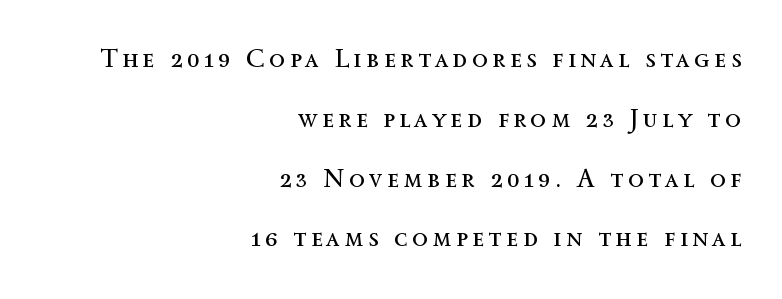
Q: Is the text bold? A: No.
Q: Is the text italic (slanted)? A: No, it is upright.
Q: Is the text underlined? A: No.
Q: How is the paragraph aligned? A: Right-aligned.
Q: Is the spacing between lines tight, normal or loose? A: Loose.
